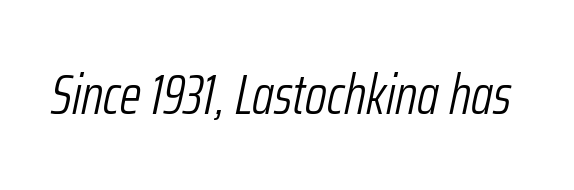
Q: Is the text bold? A: No.
Q: Is the text italic (slanted)? A: Yes, it leans right by about 12 degrees.
Q: Is the text underlined? A: No.
Q: Is the spacing between letters normal or unusually wide? A: Normal.
Q: Width (condensed, normal, or wide)? A: Condensed.
Q: Stroke contrast? A: Low.
Q: x-height? A: Medium.
Q: Monospaced? A: No.
